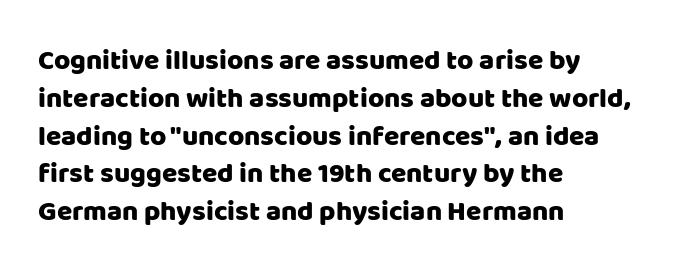
The image shows 28 px sans-serif type, upright; set left-aligned, normal line spacing (1.35x), normal letter spacing, not underlined; low stroke contrast and a large x-height.
